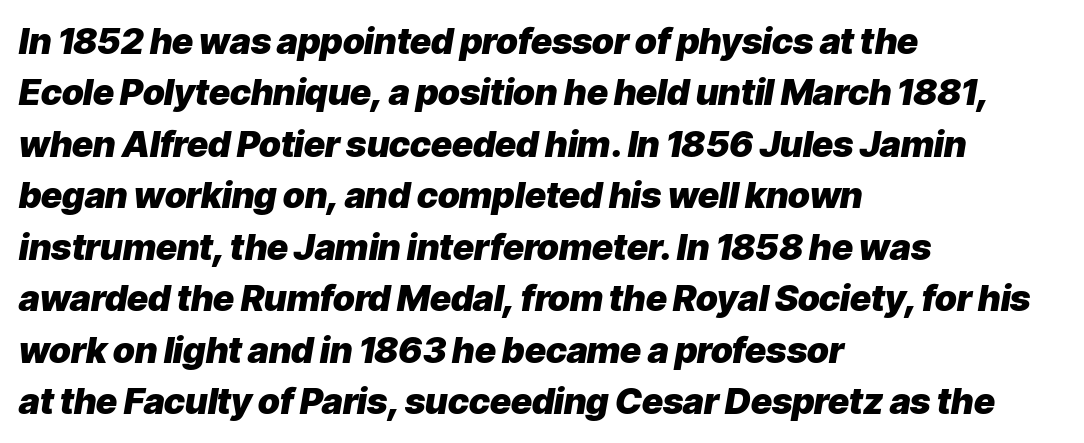
Q: Is the text bold? A: Yes.
Q: Is the text italic (slanted)? A: Yes, it leans right by about 9 degrees.
Q: Is the text underlined? A: No.
Q: How is the paragraph aligned? A: Left-aligned.
Q: Is the spacing between letters normal or unusually wide? A: Normal.
Q: Is the spacing between lines tight, normal or loose? A: Normal.
Q: Width (condensed, normal, or wide)? A: Normal.
Q: Stroke contrast? A: Low.
Q: x-height? A: Medium.
Q: Monospaced? A: No.
